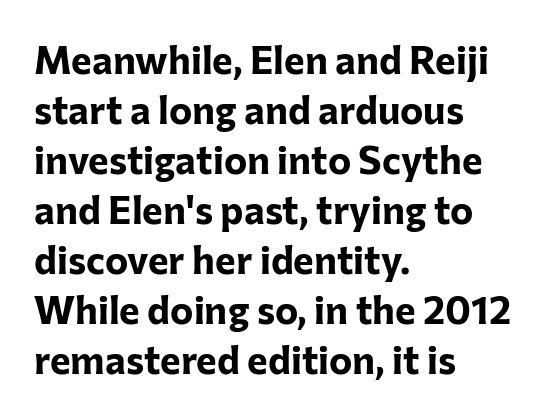
The image shows 39 px bold sans-serif type, upright; set left-aligned, normal line spacing (1.28x), normal letter spacing, not underlined; low stroke contrast and a medium x-height.
